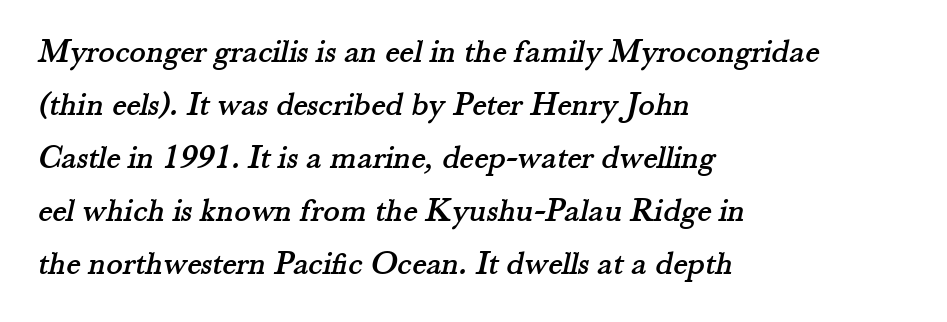
The image shows 34 px serif type; set left-aligned, normal line spacing (1.56x), normal letter spacing, not underlined; medium stroke contrast and a small x-height.
